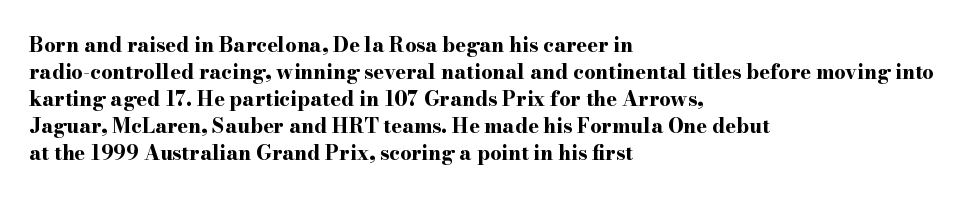
Q: Is the text bold? A: Yes.
Q: Is the text italic (slanted)? A: No, it is upright.
Q: Is the text underlined? A: No.
Q: How is the paragraph aligned? A: Left-aligned.
Q: Is the spacing between letters normal or unusually wide? A: Normal.
Q: Is the spacing between lines tight, normal or loose? A: Normal.
